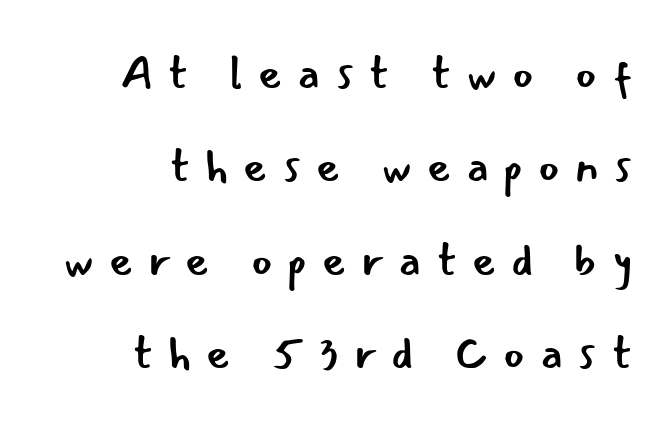
{"serif": "no", "italic": "no", "bold": "no", "weight": "regular", "width": "normal", "stroke_contrast": "low", "x_height": "small", "monospaced": "no", "underline": "no", "align": "right", "line_spacing": "loose", "line_spacing_ratio": 2.03, "letter_spacing": "wide", "letter_spacing_em": 0.32, "glyph_px": 46}
